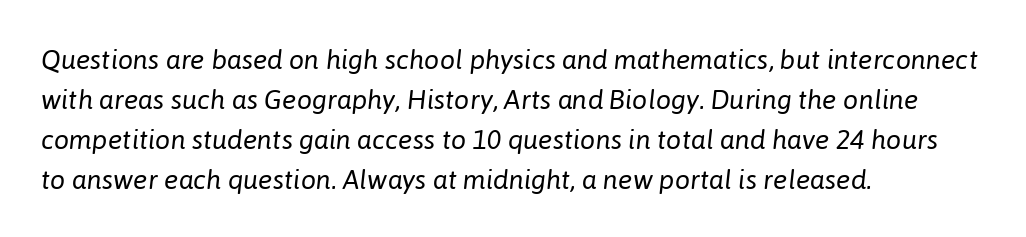
Q: Is the text bold? A: No.
Q: Is the text italic (slanted)? A: Yes, it leans right by about 6 degrees.
Q: Is the text underlined? A: No.
Q: How is the paragraph aligned? A: Left-aligned.
Q: Is the spacing between letters normal or unusually wide? A: Normal.
Q: Is the spacing between lines tight, normal or loose? A: Normal.
